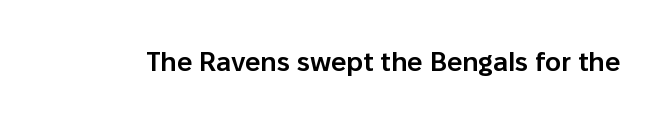
The image shows 27 px text type, upright; set normal letter spacing, not underlined.
